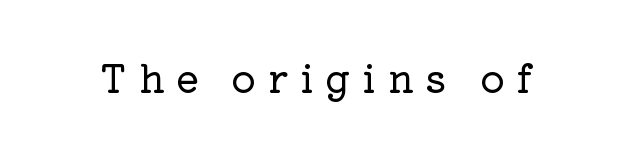
The image shows 38 px serif type, upright; set unusually wide letter spacing (+0.31 em), not underlined; low stroke contrast and a medium x-height.
